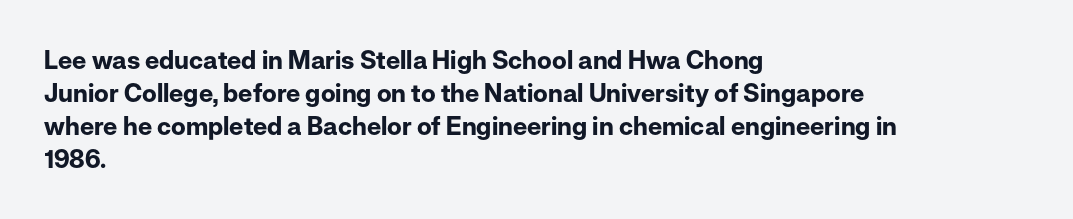
A full-strength bold gives these letters their thick strokes. The gaps between neighbouring characters are ordinary and unremarkable. The lines sit at an ordinary, default distance from one another. Descender tails drop into unmarked territory.
